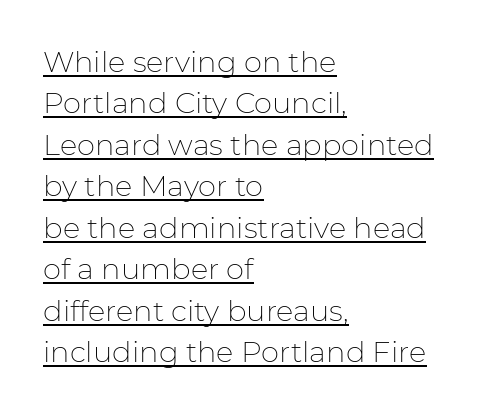
The paragraph shown leans on its left margin. Horizontal bands of white between lines are of average thickness. Think of a printed novel: that variable character pitch is what you see here. The specimen reads as upright at a glance. No extra ink here — the face is not bold.
